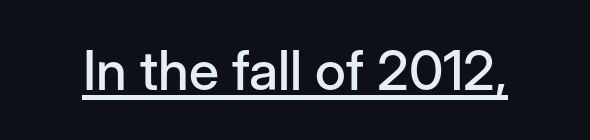
The image shows 55 px sans-serif type, upright; set normal letter spacing, underlined; low stroke contrast and a medium x-height.
